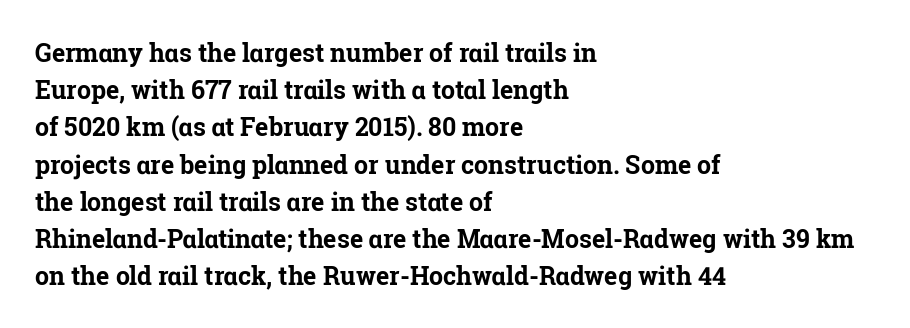
{"italic": "no", "bold": "yes", "underline": "no", "align": "left", "line_spacing": "normal", "line_spacing_ratio": 1.49, "letter_spacing": "normal", "letter_spacing_em": 0.0, "glyph_px": 25}
